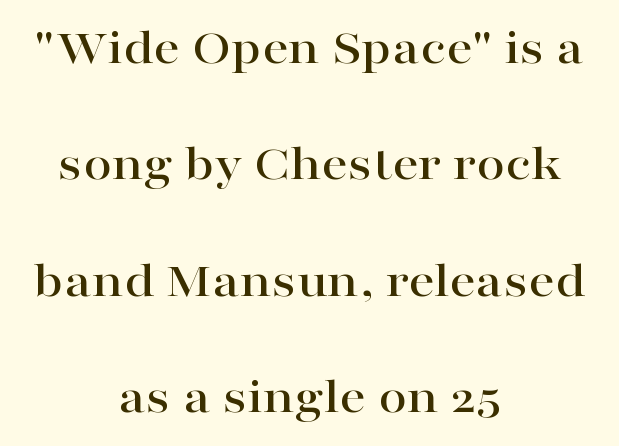
The image shows 52 px wide serif type, upright; set centered, loose line spacing (2.24x), normal letter spacing, not underlined; high stroke contrast and a medium x-height.
